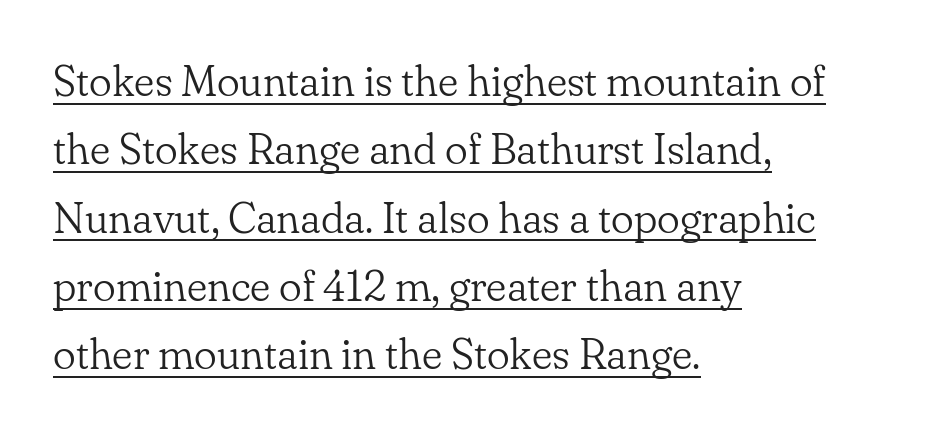
The image shows 43 px light serif type, upright; set left-aligned, normal line spacing (1.59x), normal letter spacing, underlined; low stroke contrast and a small x-height.
